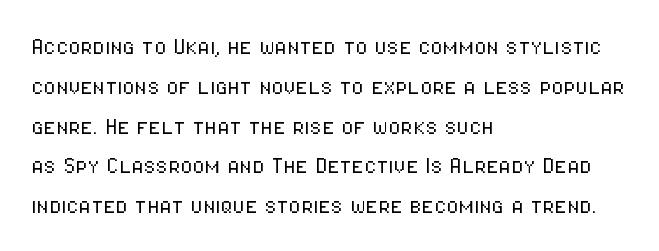
Q: Is the text bold? A: No.
Q: Is the text italic (slanted)? A: No, it is upright.
Q: Is the typeface a serif or a sans-serif typeface? A: Sans-serif.
Q: Is the text underlined? A: No.
Q: How is the paragraph aligned? A: Left-aligned.
Q: Is the spacing between letters normal or unusually wide? A: Normal.
Q: Is the spacing between lines tight, normal or loose? A: Normal.
Q: Width (condensed, normal, or wide)? A: Condensed.
Q: Stroke contrast? A: Low.
Q: x-height? A: Medium.
Q: Monospaced? A: No.
